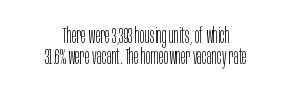
The image shows 21 px text type, upright; set centered, tight line spacing (1.02x), normal letter spacing, not underlined.
